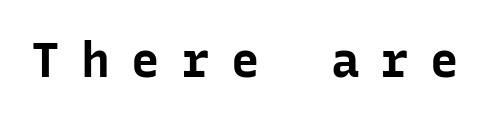
The image shows 48 px bold sans-serif type, upright, monospaced; set unusually wide letter spacing (+0.44 em), not underlined; low stroke contrast and a medium x-height.
